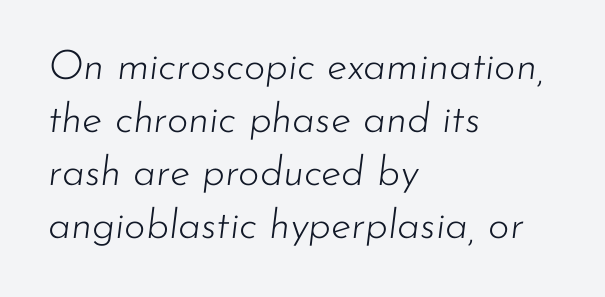
The image shows 41 px light type, italic (leaning right); set left-aligned, normal line spacing (1.29x), normal letter spacing, not underlined; low stroke contrast and a small x-height.
